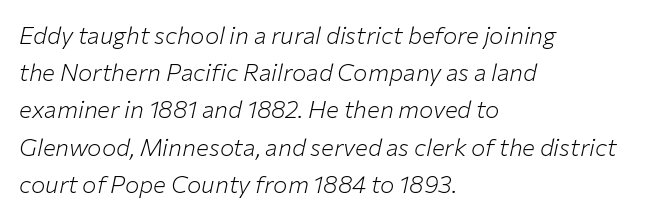
The image shows 24 px text type, italic (leaning right); set left-aligned, normal line spacing (1.55x), normal letter spacing, not underlined.
